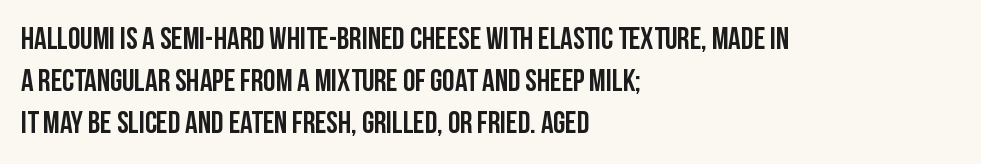
Q: Is the text italic (slanted)? A: No, it is upright.
Q: Is the typeface a serif or a sans-serif typeface? A: Sans-serif.
Q: Is the text underlined? A: No.
Q: How is the paragraph aligned? A: Left-aligned.
Q: Is the spacing between letters normal or unusually wide? A: Normal.
Q: Is the spacing between lines tight, normal or loose? A: Normal.
Q: Width (condensed, normal, or wide)? A: Condensed.
Q: Stroke contrast? A: Low.
Q: x-height? A: Large.
Q: Monospaced? A: No.
